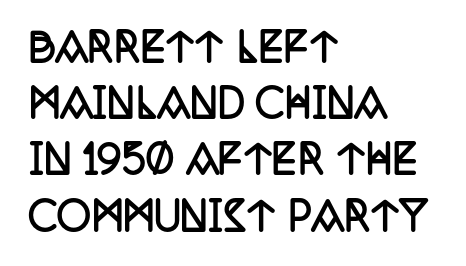
Honestly, there is no underline to notice here at all. Is the block centered? No — it sits flush against the left margin. The letters stand straight up with perfectly vertical stems. To sum up the face: it has serifs. A typesetter would call this zero additional tracking. Each letter keeps its own natural width here, so spacing adapts to shape.
